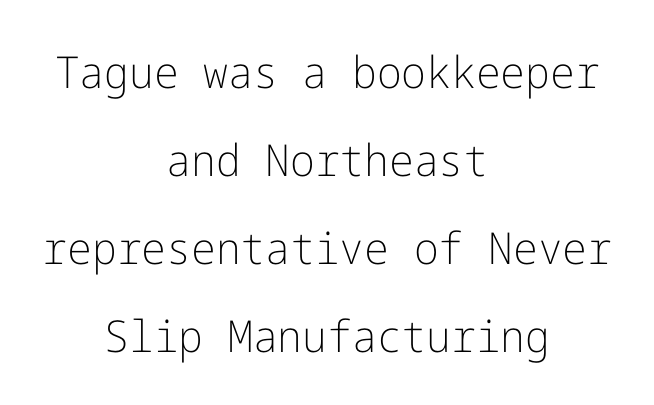
Q: Is the text bold? A: No.
Q: Is the text italic (slanted)? A: No, it is upright.
Q: Is the typeface a serif or a sans-serif typeface? A: Sans-serif.
Q: Is the text underlined? A: No.
Q: How is the paragraph aligned? A: Centered.
Q: Is the spacing between letters normal or unusually wide? A: Normal.
Q: Is the spacing between lines tight, normal or loose? A: Loose.
Q: Width (condensed, normal, or wide)? A: Normal.
Q: Stroke contrast? A: Low.
Q: x-height? A: Medium.
